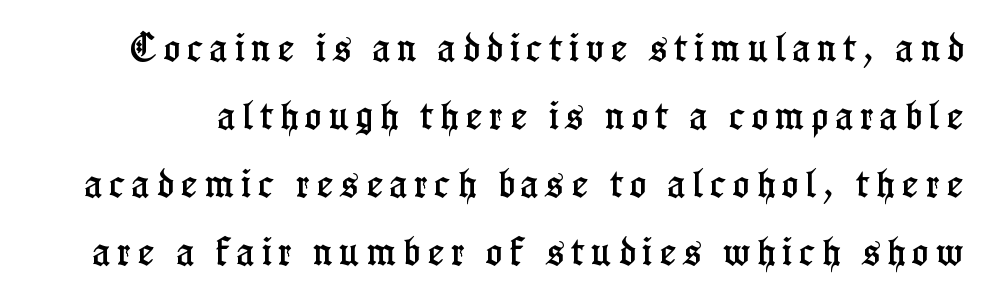
The typeface chosen for these lines features serifs. What stands out about the letter spacing? Its width — letters are far apart. Style check: upright. Character widths vary here, with narrow letters taking less room than wide ones. The gap between lines stays unmarked.
